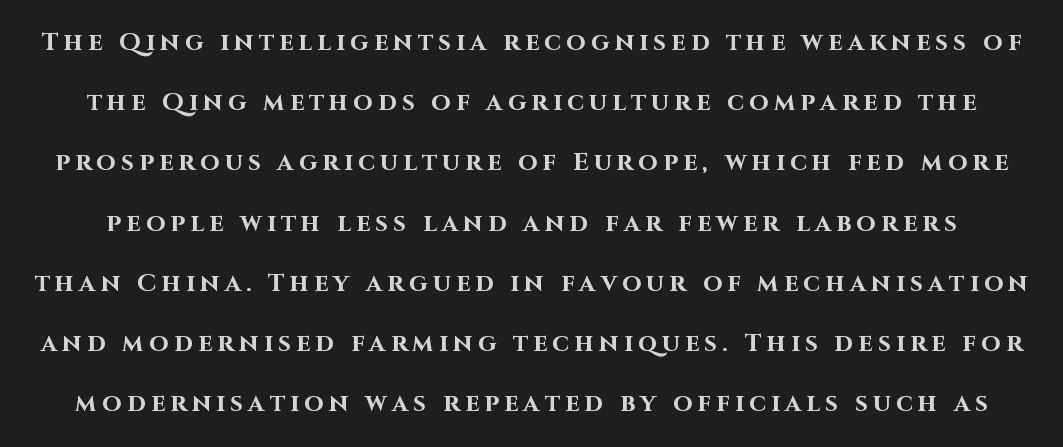
Plain, unruled lines of type. Loosely led — the rows are spread out. Here the glyphs are tracked loosely, breaking word shapes into spaced letters. If you drew a line through each stem, it would be perfectly vertical. The face used here has the dense, thick strokes of a bold.
